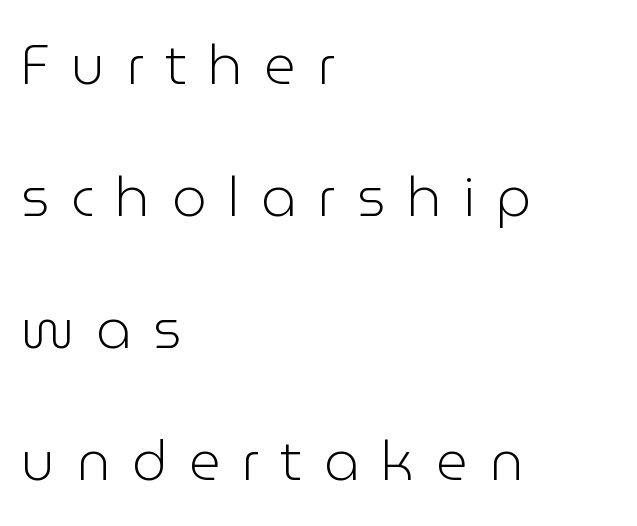
{"serif": "no", "italic": "no", "bold": "no", "weight": "light", "width": "normal", "stroke_contrast": "low", "x_height": "medium", "monospaced": "no", "underline": "no", "align": "left", "line_spacing": "loose", "line_spacing_ratio": 2.4, "letter_spacing": "wide", "letter_spacing_em": 0.39, "glyph_px": 55}
